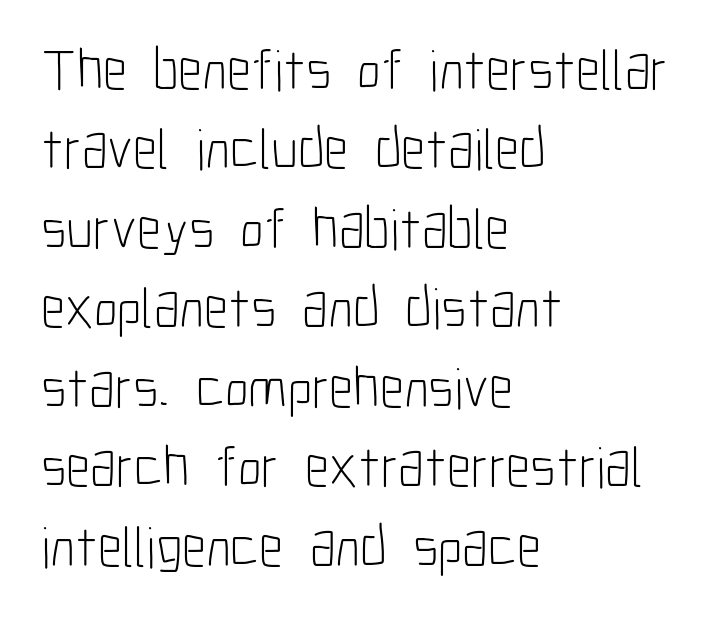
{"serif": "no", "italic": "no", "bold": "no", "weight": "light", "width": "condensed", "stroke_contrast": "low", "x_height": "medium", "monospaced": "no", "underline": "no", "align": "left", "line_spacing": "normal", "line_spacing_ratio": 1.37, "letter_spacing": "normal", "letter_spacing_em": 0.0, "glyph_px": 58}
